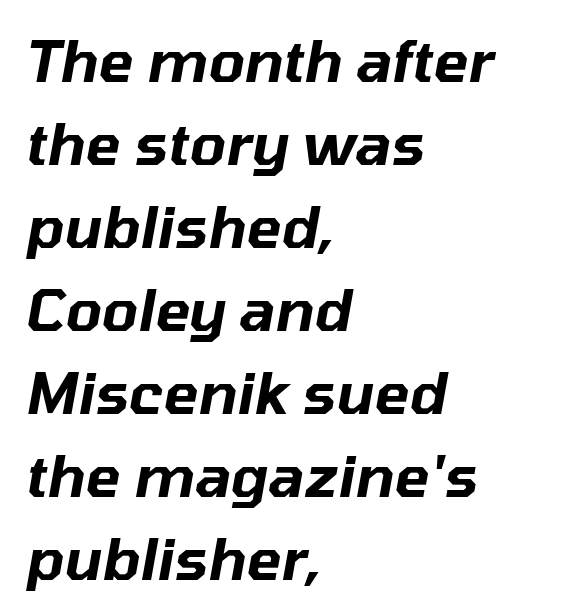
The image shows 58 px text type, italic (leaning right); set left-aligned, normal line spacing (1.43x), normal letter spacing, not underlined; low stroke contrast and a medium x-height.
